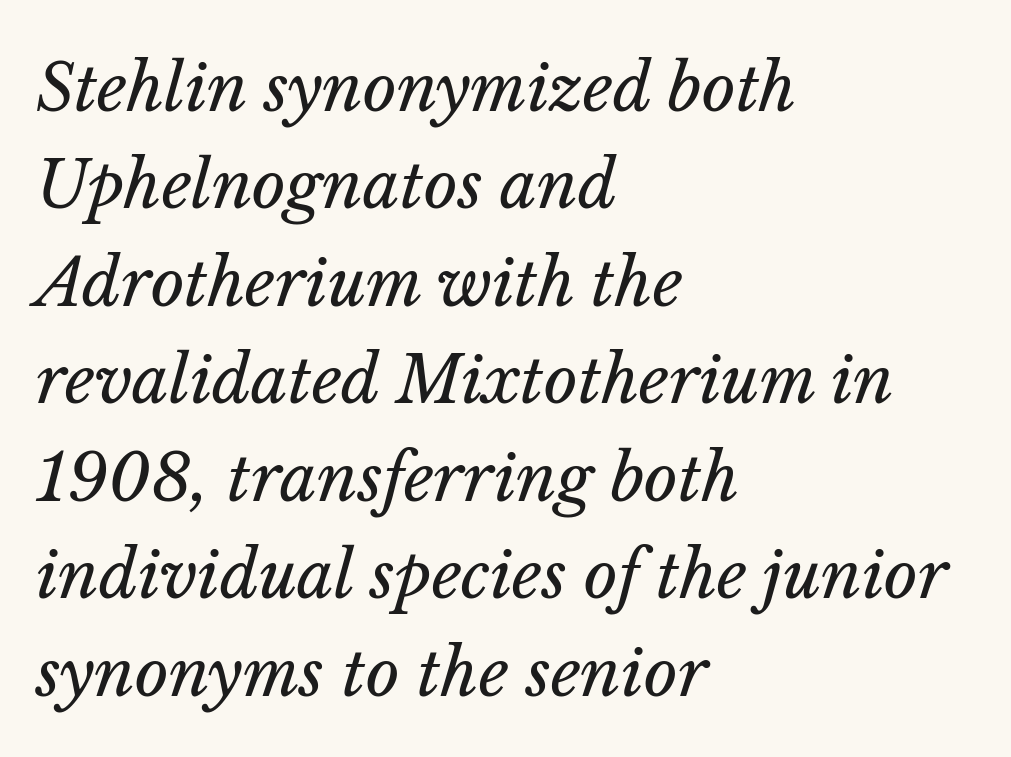
The image shows 65 px regular-weight type, italic (leaning right); set left-aligned, normal line spacing (1.5x), normal letter spacing, not underlined; low stroke contrast and a medium x-height.
